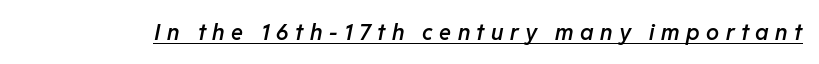
The sample has been set in demibold, a notch under bold. Each line of the rendering has a horizontal stroke beneath the glyphs. Display-style spreading of the glyphs; the letterfit is very open. Slant detected: the letters are inclined.
